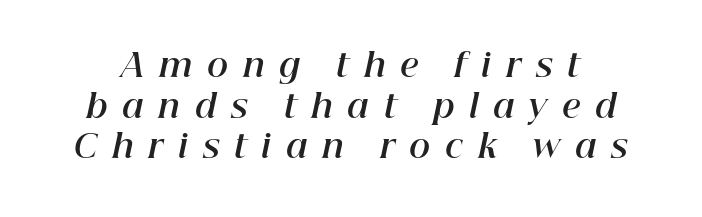
Q: Is the text bold? A: Yes.
Q: Is the text italic (slanted)? A: Yes, it leans right by about 12 degrees.
Q: Is the text underlined? A: No.
Q: Is the spacing between letters normal or unusually wide? A: Unusually wide.
Q: Is the spacing between lines tight, normal or loose? A: Normal.
Q: Width (condensed, normal, or wide)? A: Normal.
Q: Stroke contrast? A: High.
Q: x-height? A: Medium.
Q: Monospaced? A: No.
